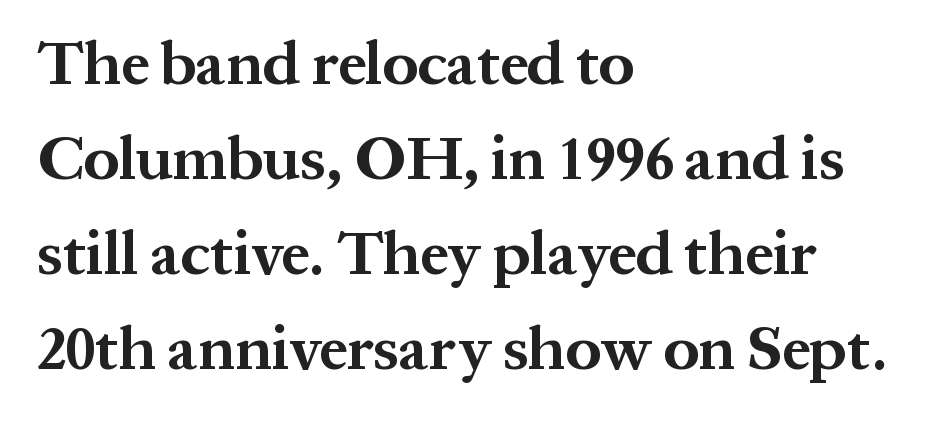
{"serif": "yes", "italic": "no", "bold": "yes", "weight": "bold", "width": "normal", "stroke_contrast": "medium", "x_height": "medium", "monospaced": "no", "underline": "no", "align": "left", "line_spacing": "normal", "line_spacing_ratio": 1.53, "letter_spacing": "normal", "letter_spacing_em": 0.0, "glyph_px": 62}
